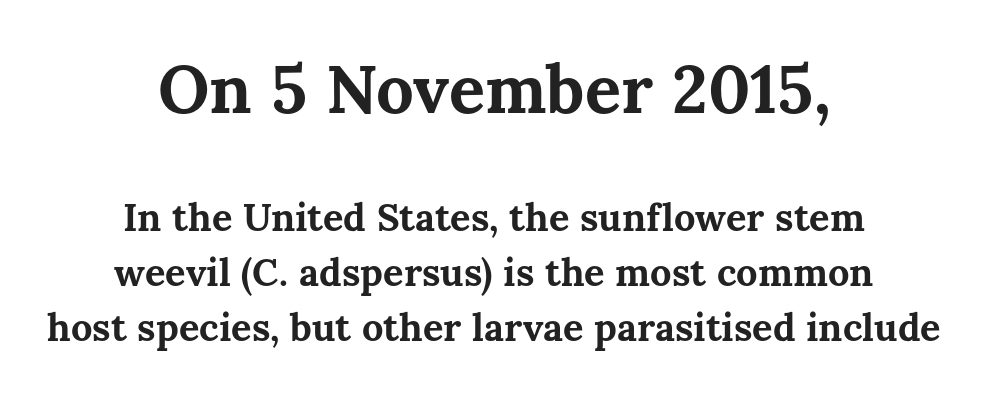
The image shows 67 px bold type, upright; set centered, normal line spacing (1.45x), normal letter spacing, not underlined; the first (top) block is 1.76x larger; medium stroke contrast and a medium x-height.
